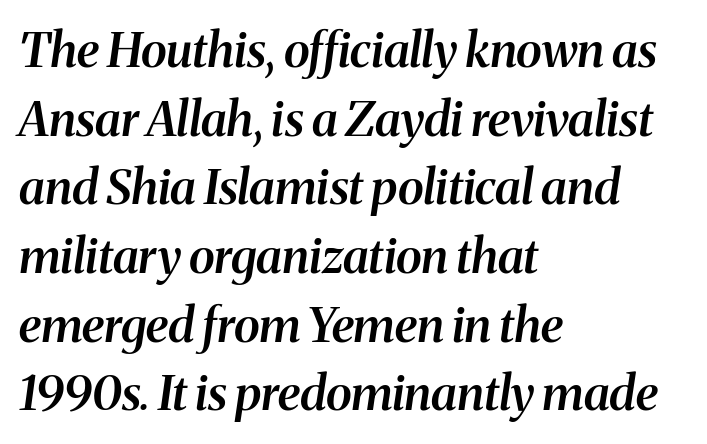
The font is running at a semibold setting, under full bold. These lines sit exactly where default settings would place them. Clear beneath every line of the passage. The letters are slanted; this is an italic face. Here the glyphs are tracked normally, forming tight word shapes.
